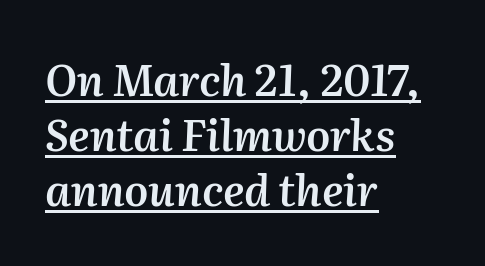
Q: Is the text bold? A: Semi-bold.
Q: Is the text italic (slanted)? A: Yes, it leans right by about 2 degrees.
Q: Is the text underlined? A: Yes.
Q: How is the paragraph aligned? A: Left-aligned.
Q: Is the spacing between letters normal or unusually wide? A: Normal.
Q: Is the spacing between lines tight, normal or loose? A: Normal.
Q: Width (condensed, normal, or wide)? A: Normal.
Q: Stroke contrast? A: Medium.
Q: x-height? A: Medium.
Q: Monospaced? A: No.
